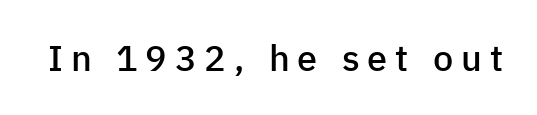
Q: Is the text bold? A: Semi-bold.
Q: Is the text italic (slanted)? A: No, it is upright.
Q: Is the typeface a serif or a sans-serif typeface? A: Sans-serif.
Q: Is the text underlined? A: No.
Q: Is the spacing between letters normal or unusually wide? A: Unusually wide.
Q: Width (condensed, normal, or wide)? A: Normal.
Q: Stroke contrast? A: Low.
Q: x-height? A: Medium.
Q: Monospaced? A: No.
